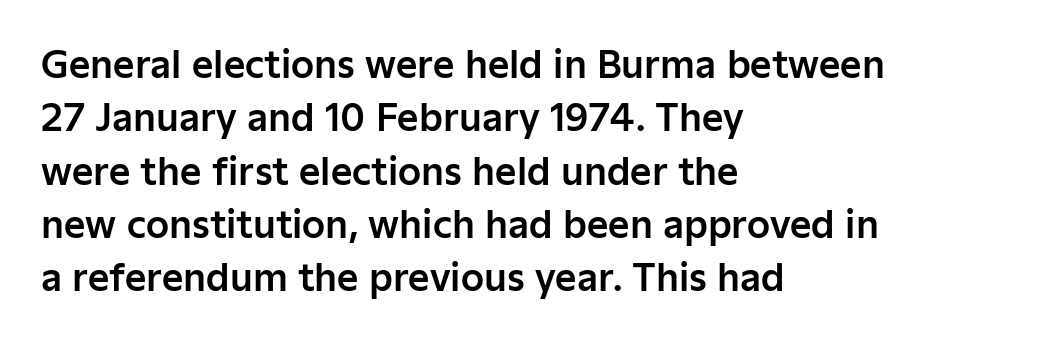
{"serif": "no", "italic": "no", "width": "normal", "stroke_contrast": "low", "x_height": "medium", "monospaced": "no", "underline": "no", "align": "left", "line_spacing": "normal", "line_spacing_ratio": 1.44, "letter_spacing": "normal", "letter_spacing_em": 0.0, "glyph_px": 37}
